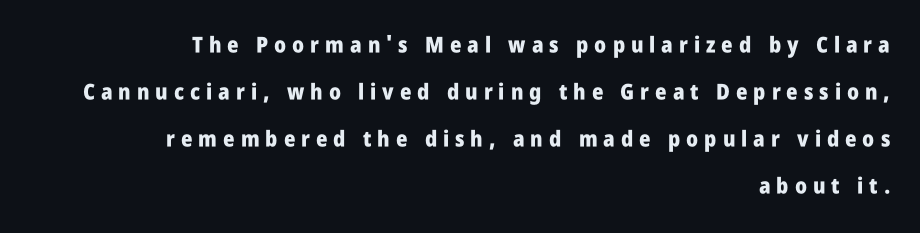
Notice how thick the strokes are: this is what a full bold looks like. The space between consecutive lines is lavish. The space beneath each line is pristine and unruled. Substantial extra tracking has been applied to these lines.
